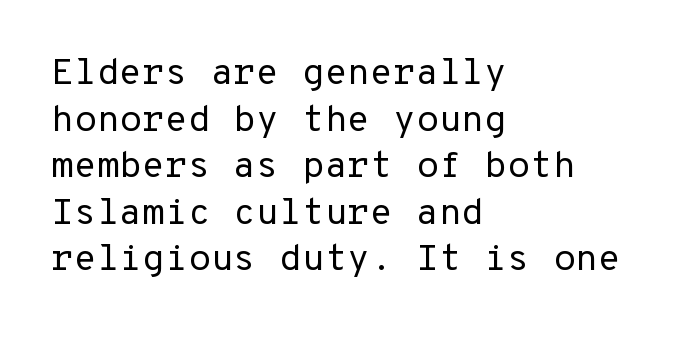
Q: Is the text bold? A: No.
Q: Is the text italic (slanted)? A: No, it is upright.
Q: Is the typeface a serif or a sans-serif typeface? A: Sans-serif.
Q: Is the text underlined? A: No.
Q: How is the paragraph aligned? A: Left-aligned.
Q: Is the spacing between letters normal or unusually wide? A: Normal.
Q: Is the spacing between lines tight, normal or loose? A: Normal.
Q: Width (condensed, normal, or wide)? A: Normal.
Q: Stroke contrast? A: Low.
Q: x-height? A: Medium.
Q: Monospaced? A: Yes.
